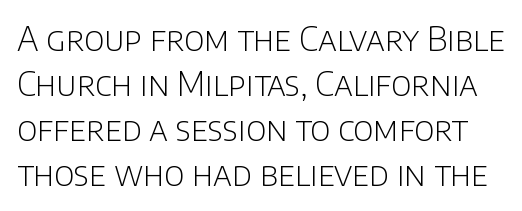
The letters stand straight up with perfectly vertical stems. The lines sit at an ordinary, default distance from one another. Note the varied advance widths — an 'i' is clearly narrower than an 'm'. The face used here is rendered with its standard letterfit. These glyphs show unthickened strokes, regular width or finer. What kind of face is this? One without serifs — a sans.
